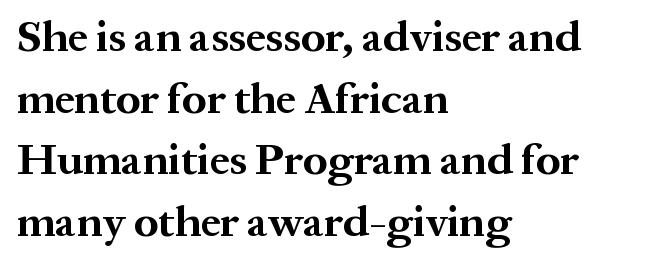
Q: Is the text bold? A: Yes.
Q: Is the text italic (slanted)? A: No, it is upright.
Q: Is the typeface a serif or a sans-serif typeface? A: Serif.
Q: Is the text underlined? A: No.
Q: How is the paragraph aligned? A: Left-aligned.
Q: Is the spacing between letters normal or unusually wide? A: Normal.
Q: Is the spacing between lines tight, normal or loose? A: Normal.
Q: Width (condensed, normal, or wide)? A: Normal.
Q: Stroke contrast? A: Medium.
Q: x-height? A: Medium.
Q: Monospaced? A: No.
